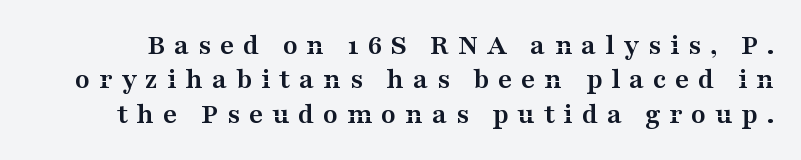
{"serif": "yes", "italic": "no", "bold": "yes", "weight": "semibold", "width": "wide", "stroke_contrast": "medium", "x_height": "medium", "monospaced": "no", "underline": "no", "line_spacing": "tight", "line_spacing_ratio": 1.15, "letter_spacing": "wide", "letter_spacing_em": 0.29, "glyph_px": 30}
